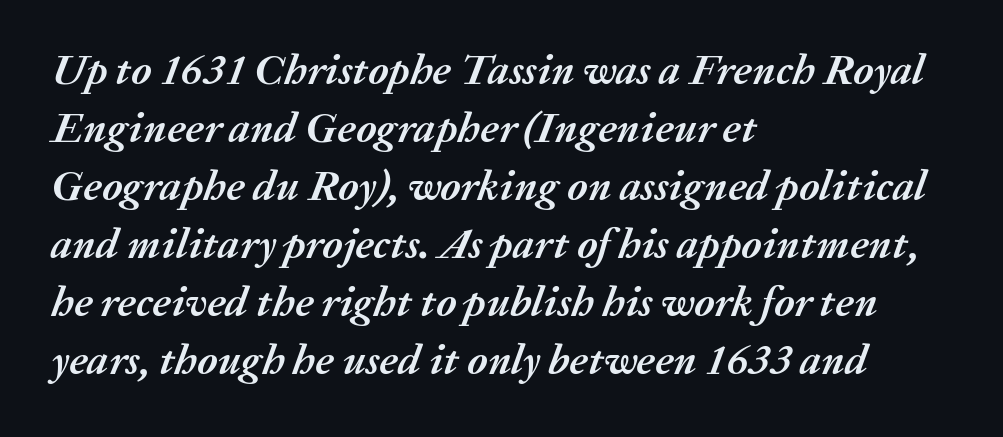
Bold? Absolutely — the strokes are thick and heavy. The passage shown is typed in a proportional face where columns would drift. Type without underlining. Compared with typical paragraphs, the rows here are spaced about the same.
